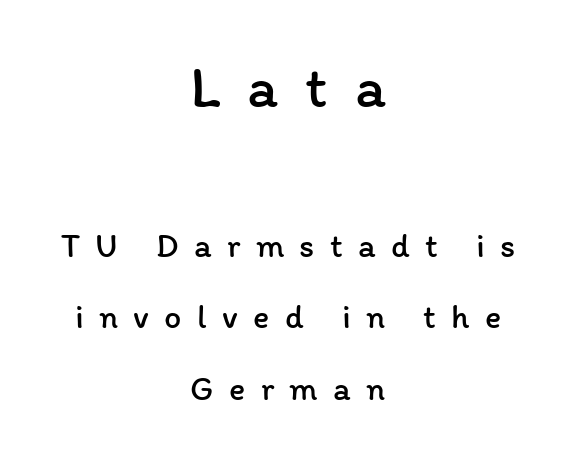
The image shows 60 px regular-weight type, upright; set centered, loose line spacing (2.1x), unusually wide letter spacing (+0.45 em), not underlined; the first (top) block is 1.76x larger; low stroke contrast and a medium x-height.
